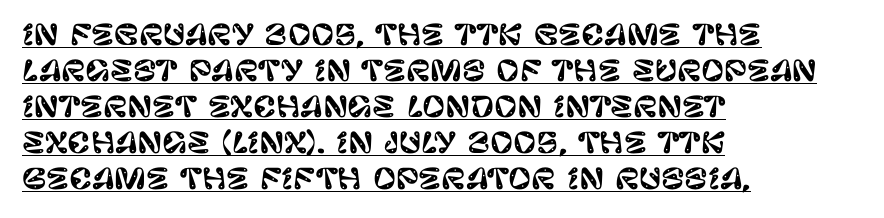
The image shows 28 px sans-serif type; set left-aligned, normal line spacing (1.29x), normal letter spacing, underlined; low stroke contrast and a large x-height.
